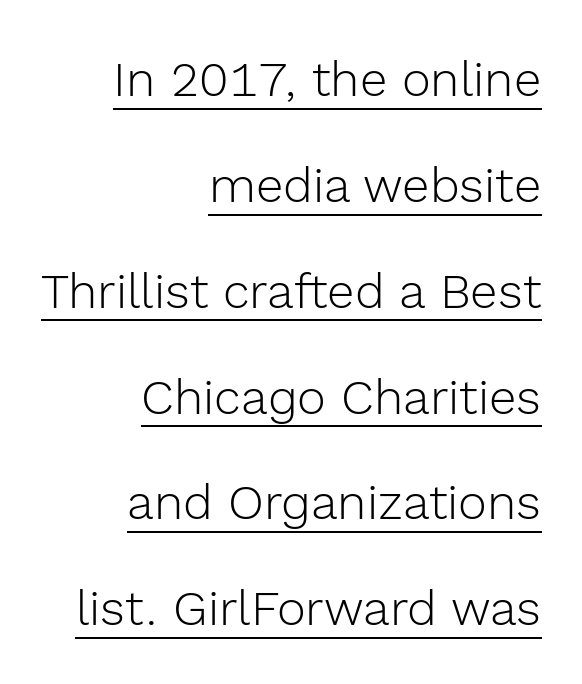
The image shows 49 px light sans-serif type, upright; set right-aligned, loose line spacing (2.16x), normal letter spacing, underlined; a medium x-height.
